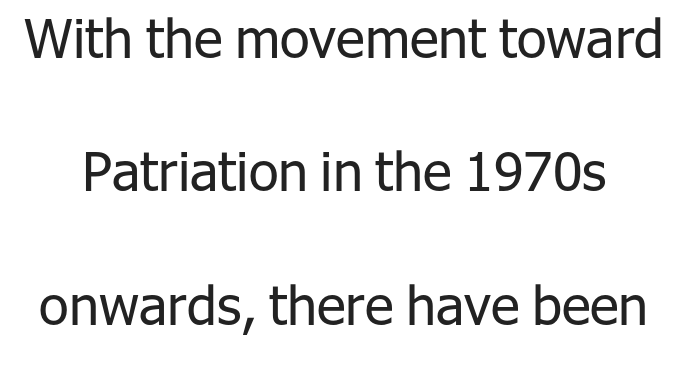
Look at the tracking — it's just the regular setting, nothing added. You could not count columns in this text — the font is proportionally spaced. The designer went with a sans here, leaving each stem footless. The leading is generous, giving the passage an open texture.
